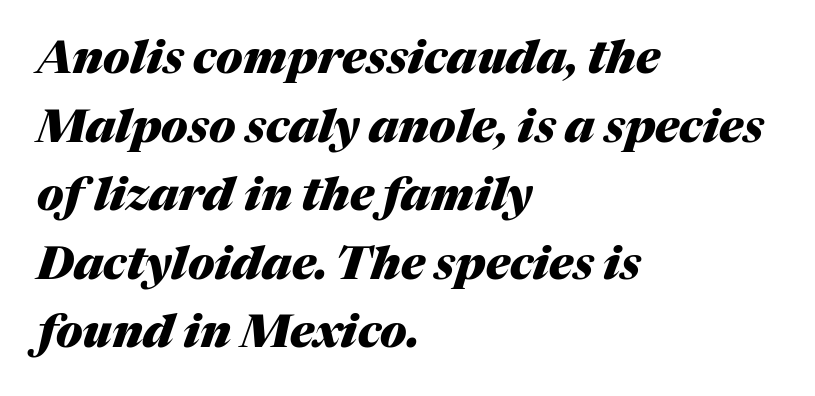
{"italic": "yes", "lean": "right", "slant_degrees": 17, "bold": "yes", "weight": "heavy", "width": "normal", "stroke_contrast": "medium", "x_height": "medium", "monospaced": "no", "underline": "no", "align": "left", "line_spacing": "normal", "line_spacing_ratio": 1.49, "letter_spacing": "normal", "letter_spacing_em": 0.0, "glyph_px": 46}
